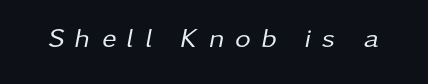
Q: Is the text bold? A: No.
Q: Is the text italic (slanted)? A: Yes, it leans right by about 11 degrees.
Q: Is the text underlined? A: No.
Q: Is the spacing between letters normal or unusually wide? A: Unusually wide.
